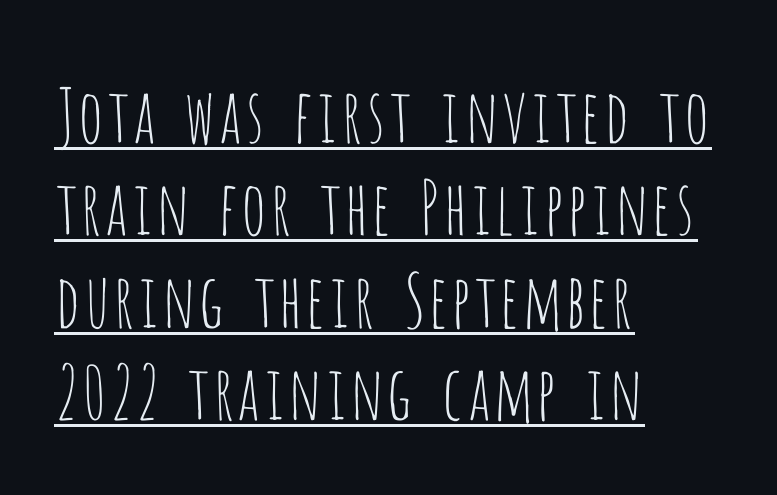
The image shows 74 px thin, condensed sans-serif type, upright; set left-aligned, normal line spacing (1.25x), normal letter spacing, underlined; low stroke contrast and a large x-height.
